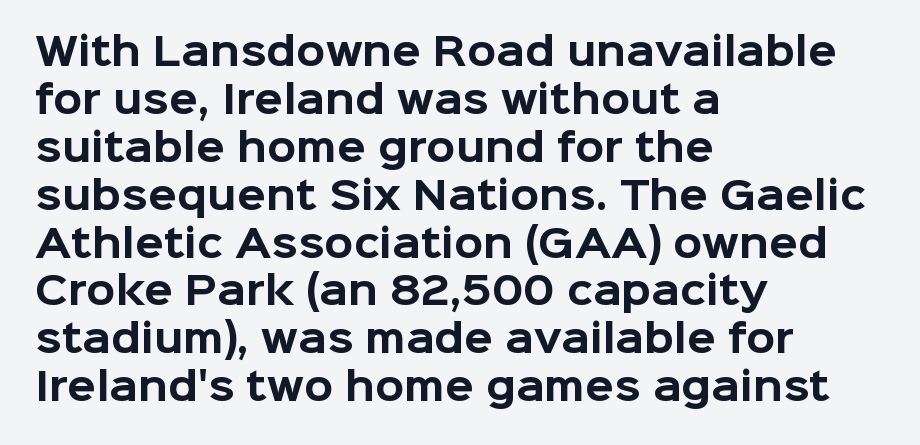
{"serif": "no", "italic": "no", "bold": "yes", "weight": "bold", "width": "normal", "stroke_contrast": "low", "x_height": "medium", "monospaced": "no", "underline": "no", "align": "left", "line_spacing": "normal", "line_spacing_ratio": 1.26, "letter_spacing": "normal", "letter_spacing_em": 0.0, "glyph_px": 38}
